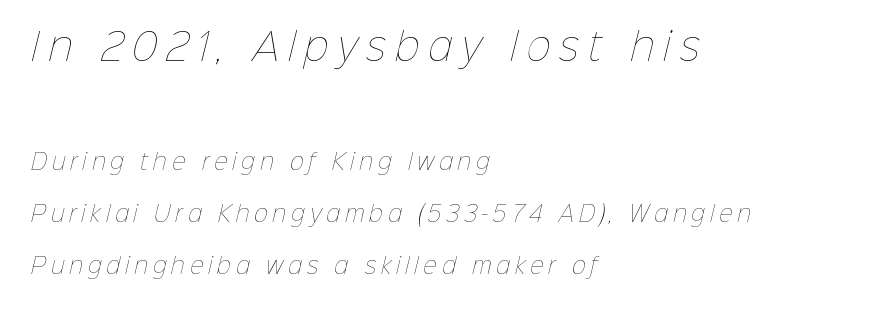
Q: Is the text bold? A: No.
Q: Is the text underlined? A: No.
Q: How is the paragraph aligned? A: Left-aligned.
Q: Is the spacing between letters normal or unusually wide? A: Unusually wide.
Q: Is the spacing between lines tight, normal or loose? A: Loose.
Q: Which block of text is set in a larger size, the first (top) or the second (bottom)? A: The first (top) one.
Q: Width (condensed, normal, or wide)? A: Normal.
Q: Stroke contrast? A: Low.
Q: x-height? A: Medium.
Q: Monospaced? A: No.
